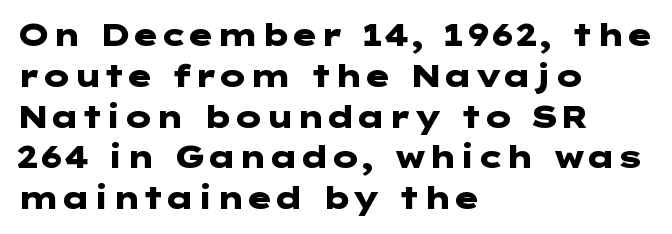
A roman cut, with each character standing at attention. Does extra space separate the letters? No, they use regular spacing. Just letters on the line, the space beneath them empty. The typesetter chose a ragged-right arrangement here. On the weight axis this lands at bold, roughly 700.
